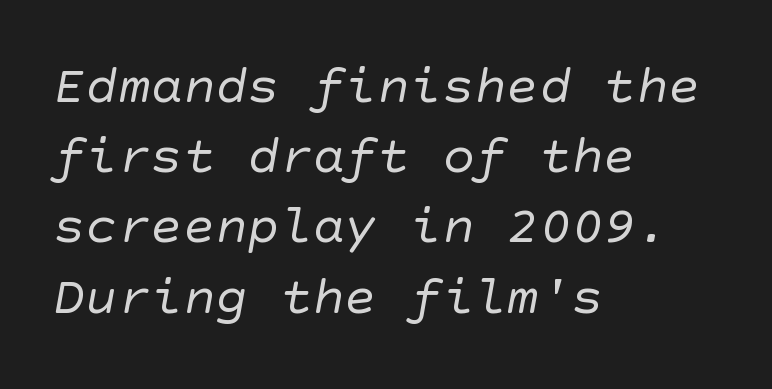
These lines keep a tight, regular rhythm from letter to letter. Each line starts at the same left margin while the right side varies. Only glyphs here, with clear space below each row. Successive baselines arrive at the customary interval. Weight: not bold — regular or lighter.
